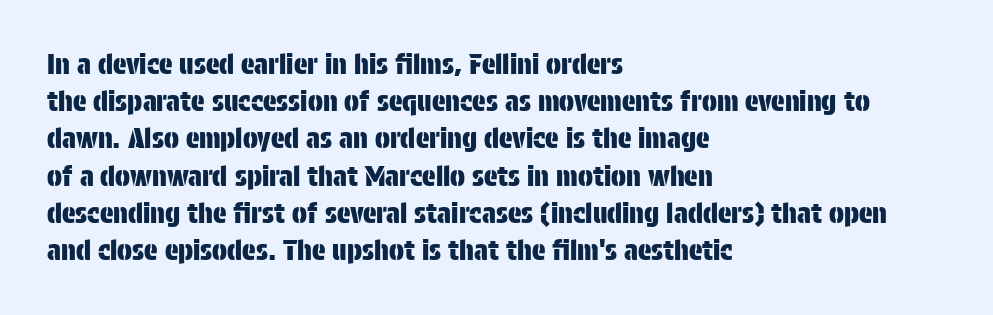
The image shows 28 px condensed sans-serif type, upright; set left-aligned, normal line spacing (1.33x), normal letter spacing, not underlined; low stroke contrast and a large x-height.
